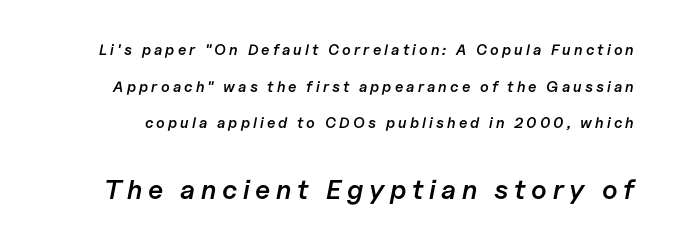
Q: Is the text bold? A: Semi-bold.
Q: Is the text italic (slanted)? A: Yes, it leans right by about 11 degrees.
Q: Is the text underlined? A: No.
Q: Is the spacing between letters normal or unusually wide? A: Unusually wide.
Q: Is the spacing between lines tight, normal or loose? A: Loose.
Q: Which block of text is set in a larger size, the first (top) or the second (bottom)? A: The second (bottom) one.
